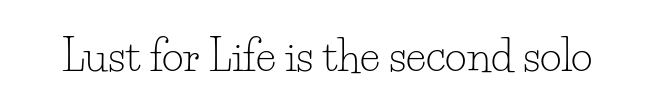
Q: Is the text bold? A: No.
Q: Is the text italic (slanted)? A: No, it is upright.
Q: Is the typeface a serif or a sans-serif typeface? A: Serif.
Q: Is the text underlined? A: No.
Q: Is the spacing between letters normal or unusually wide? A: Normal.
Q: Width (condensed, normal, or wide)? A: Normal.
Q: Stroke contrast? A: Low.
Q: x-height? A: Small.
Q: Monospaced? A: No.
